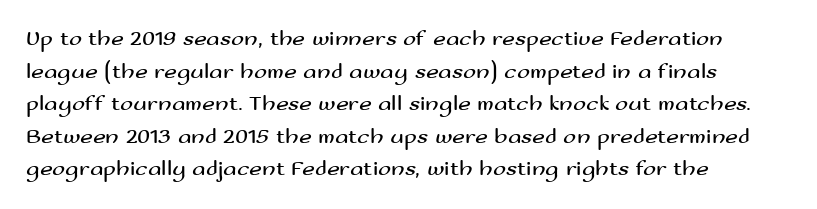
The image shows 22 px text type, upright; set left-aligned, normal line spacing (1.48x), normal letter spacing, not underlined.
